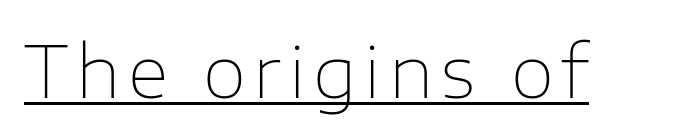
Q: Is the text bold? A: No.
Q: Is the text italic (slanted)? A: No, it is upright.
Q: Is the typeface a serif or a sans-serif typeface? A: Sans-serif.
Q: Is the text underlined? A: Yes.
Q: Width (condensed, normal, or wide)? A: Normal.
Q: Stroke contrast? A: Low.
Q: x-height? A: Medium.
Q: Monospaced? A: No.
